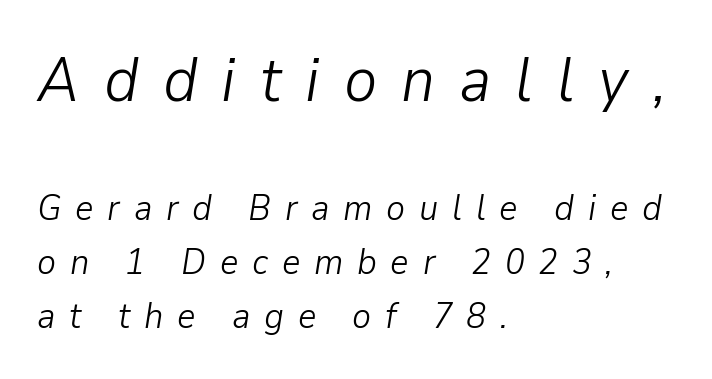
The image shows 63 px light type, italic (leaning right); set left-aligned, normal line spacing (1.51x), unusually wide letter spacing (+0.38 em), not underlined; the first (top) block is 1.75x larger; low stroke contrast and a medium x-height.
